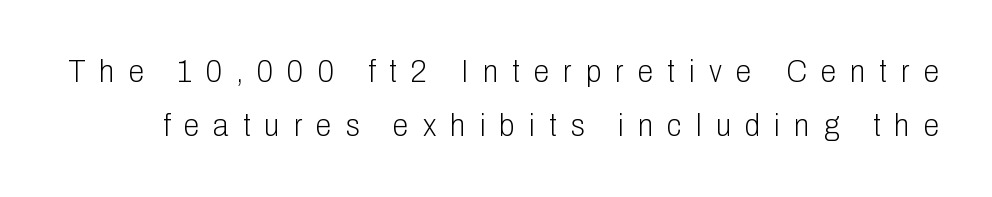
The image shows 32 px light, condensed sans-serif type, upright; set normal line spacing (1.69x), unusually wide letter spacing (+0.44 em), not underlined; low stroke contrast and a medium x-height.
